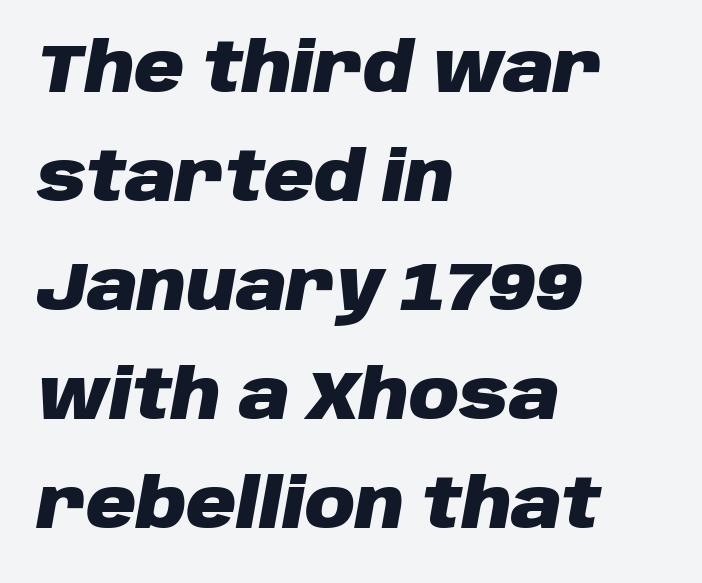
Q: Is the text bold? A: Yes.
Q: Is the text italic (slanted)? A: Yes, it leans right by about 10 degrees.
Q: Is the text underlined? A: No.
Q: How is the paragraph aligned? A: Left-aligned.
Q: Is the spacing between letters normal or unusually wide? A: Normal.
Q: Is the spacing between lines tight, normal or loose? A: Normal.
Q: Width (condensed, normal, or wide)? A: Normal.
Q: Stroke contrast? A: Low.
Q: x-height? A: Large.
Q: Monospaced? A: No.
